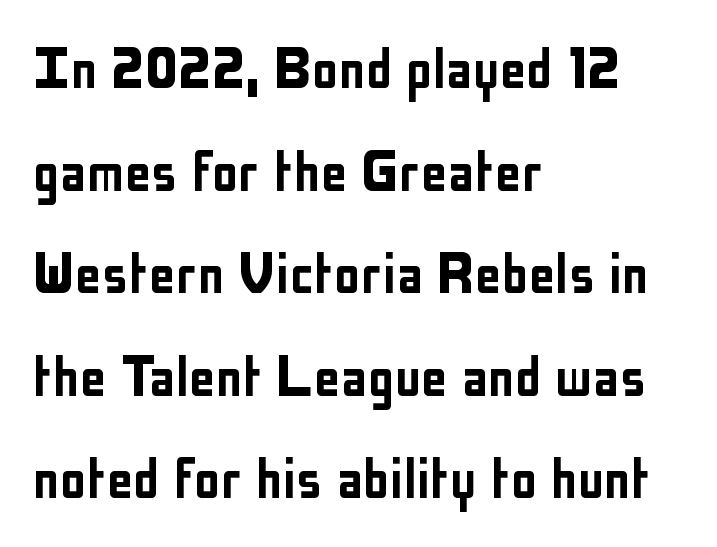
A clean baseline with only descenders dipping below it. These lines are rendered in a variable-pitch font. Unlike italic type, these characters show no tilt at all. A sans-serif font was chosen for this passage.
